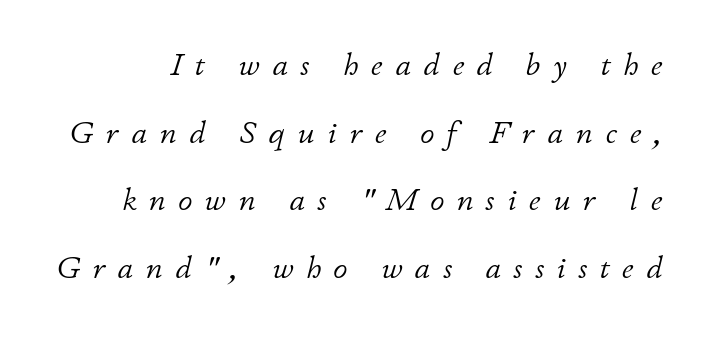
Q: Is the text bold? A: No.
Q: Is the text italic (slanted)? A: Yes, it leans right by about 11 degrees.
Q: Is the text underlined? A: No.
Q: Is the spacing between letters normal or unusually wide? A: Unusually wide.
Q: Is the spacing between lines tight, normal or loose? A: Loose.
Q: Width (condensed, normal, or wide)? A: Normal.
Q: Stroke contrast? A: Low.
Q: x-height? A: Small.
Q: Monospaced? A: No.
